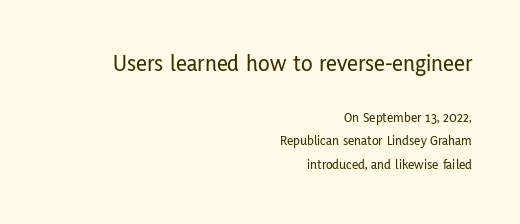
Q: Is the text italic (slanted)? A: No, it is upright.
Q: Is the text underlined? A: No.
Q: How is the paragraph aligned? A: Right-aligned.
Q: Is the spacing between letters normal or unusually wide? A: Normal.
Q: Is the spacing between lines tight, normal or loose? A: Normal.
Q: Which block of text is set in a larger size, the first (top) or the second (bottom)? A: The first (top) one.
